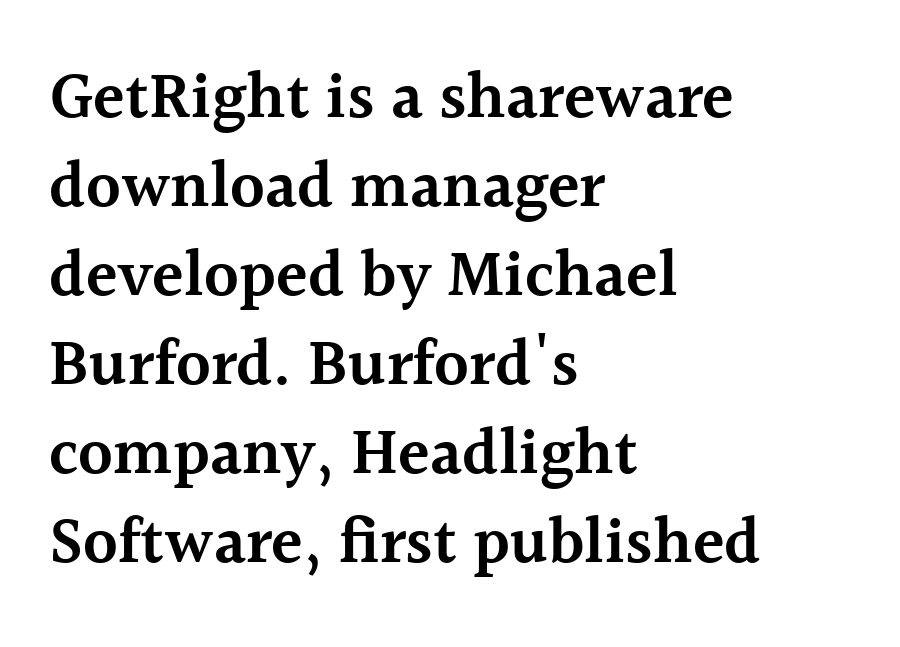
This is serif lettering, the kind often seen in printed books. Looks like regular typesetting: each glyph gets only the width it needs. Tracking here is standard; glyphs follow each other at the usual distance. The passage shown is semibold, sitting just below true bold. The area under the type is left untouched. Is there much room between lines? A standard amount, neither cramped nor airy.
